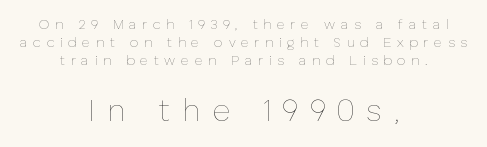
Successive baselines arrive at the customary interval. In CSS terms this would be text-align: center. This is roman type, the default non-slanted kind. Someone cranked the tracking dial way up on this one. No letter is thick-stroked: the sample isn't bold.
